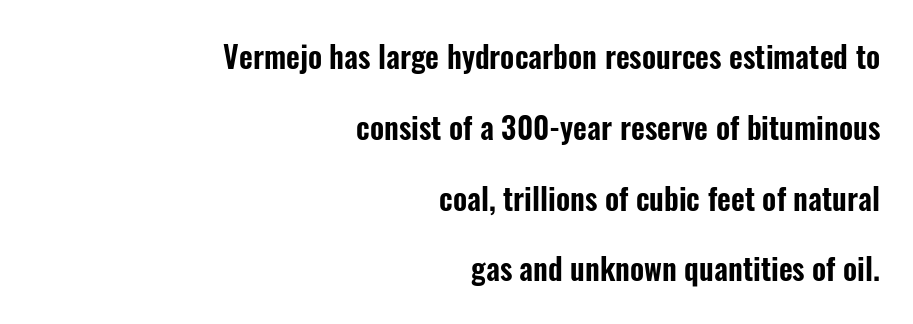
The image shows 30 px condensed sans-serif type, upright; set right-aligned, loose line spacing (2.36x), normal letter spacing, not underlined; low stroke contrast and a medium x-height.
